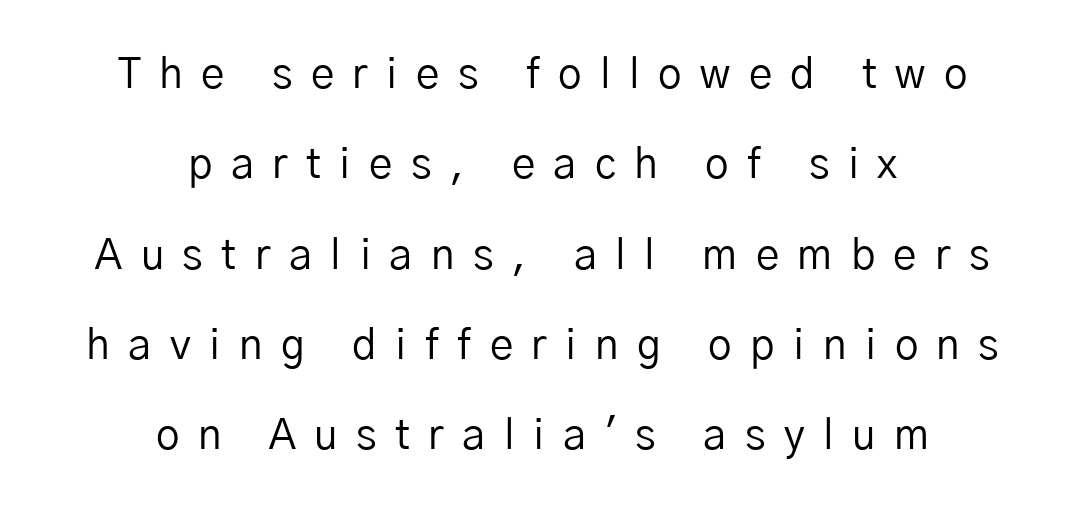
{"serif": "no", "italic": "no", "bold": "no", "weight": "regular", "width": "normal", "stroke_contrast": "low", "x_height": "medium", "monospaced": "no", "underline": "no", "align": "center", "line_spacing": "loose", "line_spacing_ratio": 2.15, "letter_spacing": "wide", "letter_spacing_em": 0.44, "glyph_px": 42}
